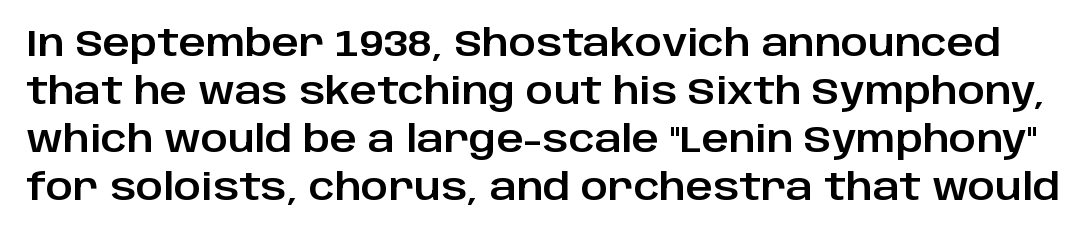
Q: Is the text italic (slanted)? A: No, it is upright.
Q: Is the typeface a serif or a sans-serif typeface? A: Sans-serif.
Q: Is the text underlined? A: No.
Q: Is the spacing between letters normal or unusually wide? A: Normal.
Q: Is the spacing between lines tight, normal or loose? A: Normal.
Q: Width (condensed, normal, or wide)? A: Normal.
Q: Stroke contrast? A: Low.
Q: x-height? A: Large.
Q: Monospaced? A: No.
